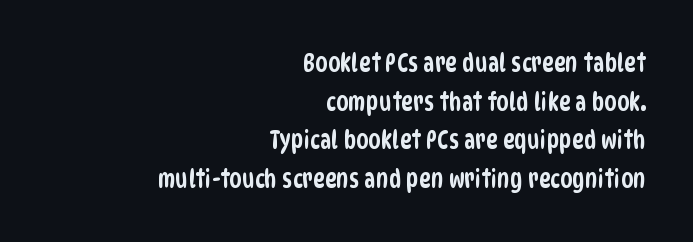
Here the glyphs are tracked normally, forming tight word shapes. The compositor pushed each line to the right boundary. Is there much room between lines? A standard amount, neither cramped nor airy. Beneath every word, the page is bare.
